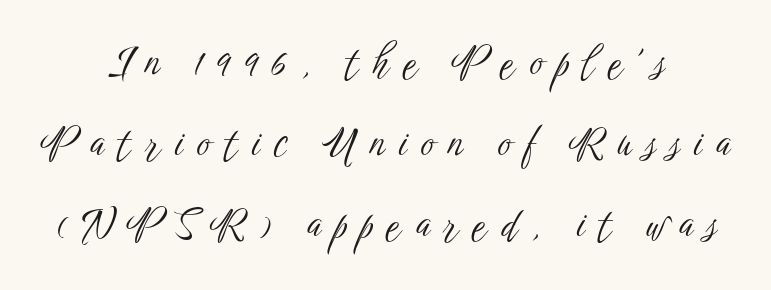
Q: Is the text bold? A: No.
Q: Is the text italic (slanted)? A: Yes.
Q: Is the typeface a serif or a sans-serif typeface? A: Sans-serif.
Q: Is the text underlined? A: No.
Q: How is the paragraph aligned? A: Centered.
Q: Is the spacing between letters normal or unusually wide? A: Unusually wide.
Q: Is the spacing between lines tight, normal or loose? A: Loose.
Q: Width (condensed, normal, or wide)? A: Condensed.
Q: Stroke contrast? A: Low.
Q: x-height? A: Medium.
Q: Monospaced? A: No.
